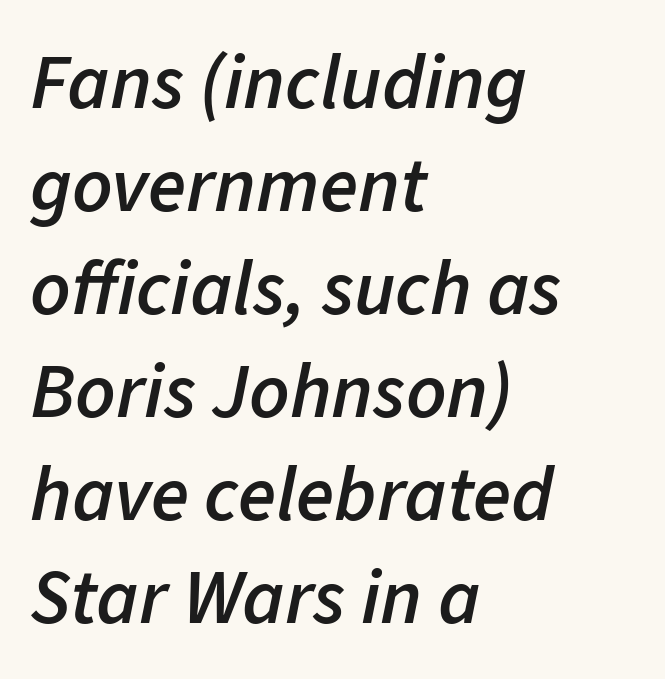
{"italic": "yes", "lean": "right", "slant_degrees": 11, "bold": "semi", "weight": "semibold", "width": "normal", "stroke_contrast": "low", "x_height": "medium", "monospaced": "no", "underline": "no", "align": "left", "line_spacing": "normal", "line_spacing_ratio": 1.32, "letter_spacing": "normal", "letter_spacing_em": 0.0, "glyph_px": 78}
